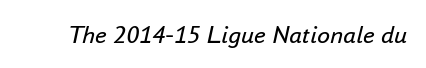
The image shows 26 px text type, italic (leaning right); set normal letter spacing, not underlined.
